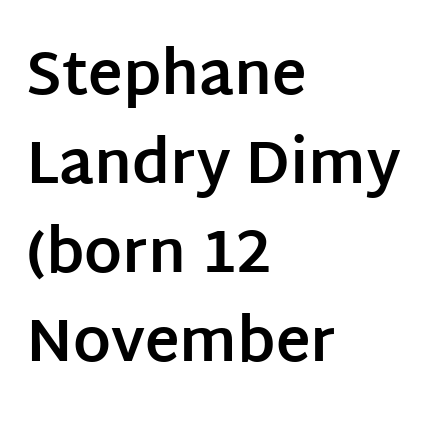
{"serif": "no", "italic": "no", "bold": "yes", "weight": "bold", "width": "normal", "stroke_contrast": "low", "x_height": "large", "monospaced": "no", "underline": "no", "align": "left", "line_spacing": "normal", "line_spacing_ratio": 1.51, "letter_spacing": "normal", "letter_spacing_em": 0.0, "glyph_px": 59}
